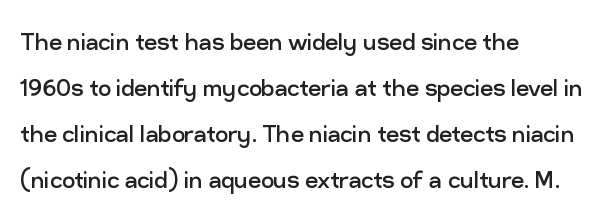
The image shows 29 px regular-weight sans-serif type, upright; set left-aligned, normal line spacing (1.59x), normal letter spacing, not underlined; low stroke contrast and a medium x-height.
